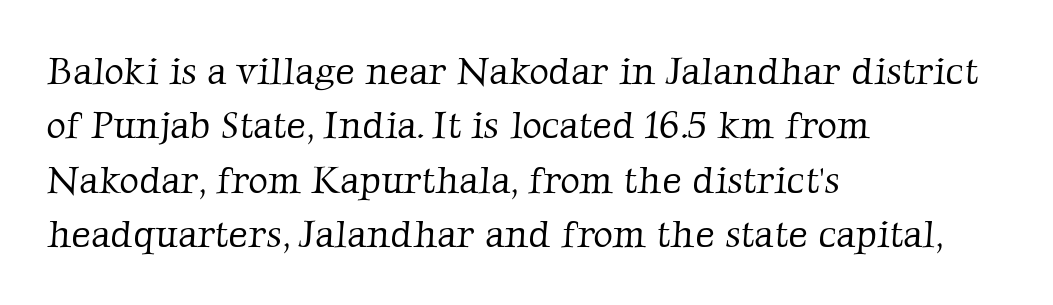
Q: Is the text bold? A: No.
Q: Is the typeface a serif or a sans-serif typeface? A: Serif.
Q: Is the text underlined? A: No.
Q: How is the paragraph aligned? A: Left-aligned.
Q: Is the spacing between letters normal or unusually wide? A: Normal.
Q: Is the spacing between lines tight, normal or loose? A: Normal.
Q: Width (condensed, normal, or wide)? A: Normal.
Q: Stroke contrast? A: Low.
Q: x-height? A: Medium.
Q: Monospaced? A: No.
